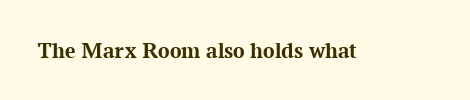
Q: Is the text bold? A: Yes.
Q: Is the text italic (slanted)? A: No, it is upright.
Q: Is the text underlined? A: No.
Q: Is the spacing between letters normal or unusually wide? A: Normal.
